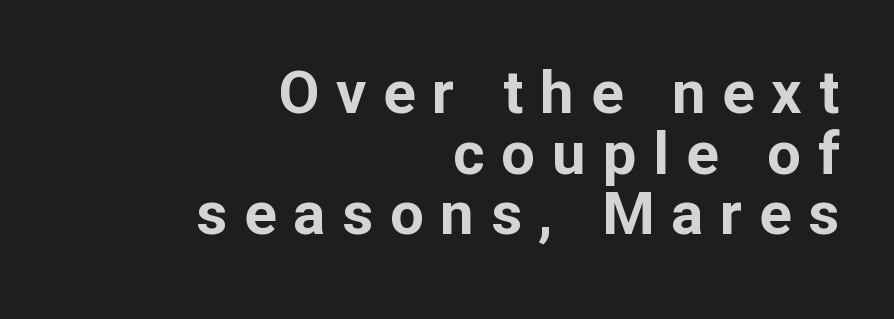
The image shows 60 px bold sans-serif type, upright; set right-aligned, tight line spacing (1.01x), unusually wide letter spacing (+0.28 em), not underlined; low stroke contrast and a medium x-height.
